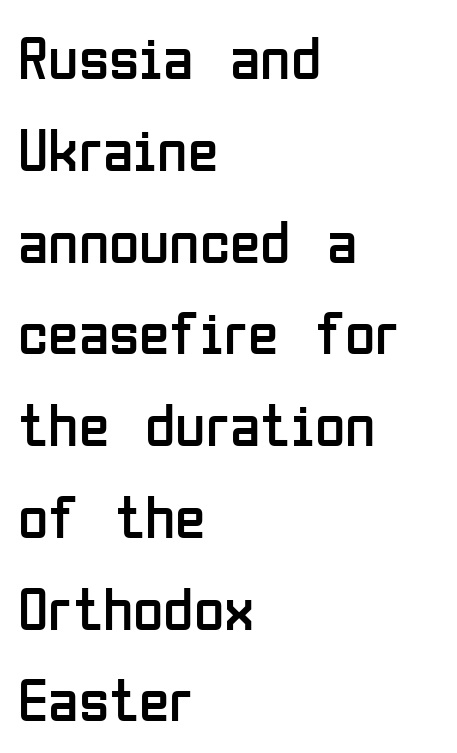
The image shows 62 px regular-weight, condensed sans-serif type, upright; set left-aligned, normal line spacing (1.48x), normal letter spacing, not underlined; low stroke contrast and a medium x-height.
